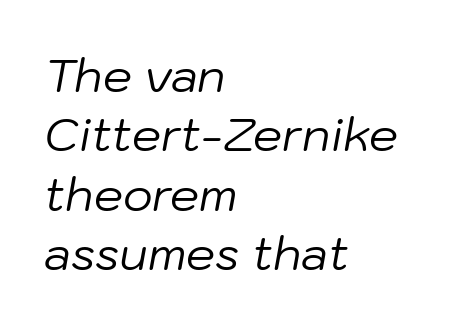
Q: Is the text bold? A: No.
Q: Is the text italic (slanted)? A: Yes, it leans right by about 10 degrees.
Q: Is the text underlined? A: No.
Q: How is the paragraph aligned? A: Left-aligned.
Q: Is the spacing between letters normal or unusually wide? A: Normal.
Q: Is the spacing between lines tight, normal or loose? A: Normal.
Q: Width (condensed, normal, or wide)? A: Normal.
Q: Stroke contrast? A: Low.
Q: x-height? A: Medium.
Q: Monospaced? A: No.
